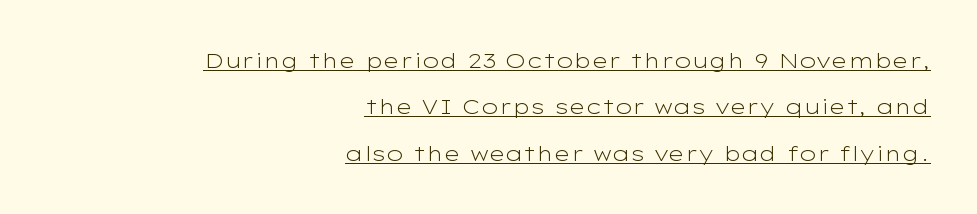
{"italic": "no", "bold": "no", "underline": "yes", "align": "right", "line_spacing": "loose", "line_spacing_ratio": 2.21, "letter_spacing": "normal", "letter_spacing_em": 0.0, "glyph_px": 21}
